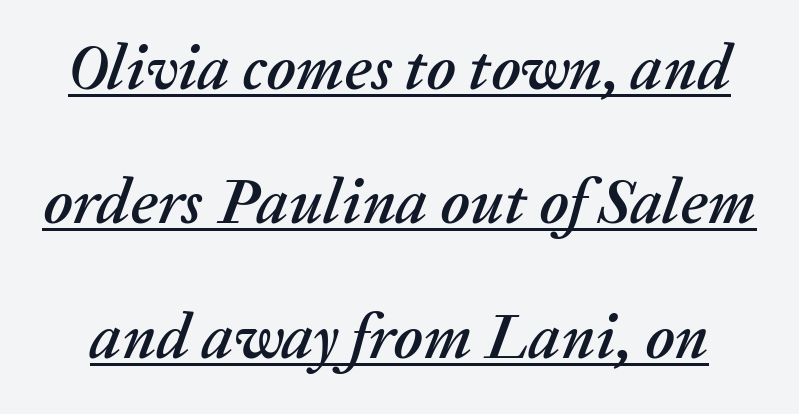
Does the leading feel generous? Absolutely, it's lavish. This sample uses an oblique cut, with every glyph tilted off the vertical. Check the space under the baseline: a stroke is drawn there. Do the characters align in a grid? No, the font is proportional. Caption: standard tracking, unaltered.
